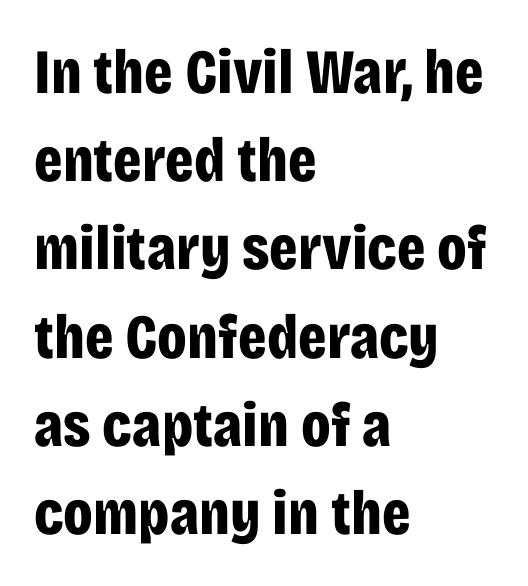
Beneath every word, the page is bare. The letters advance in unequal steps, a hallmark of proportional type. Every stem runs plumb, perpendicular to the baseline. This sample keeps an unexceptional amount of space between lines.
